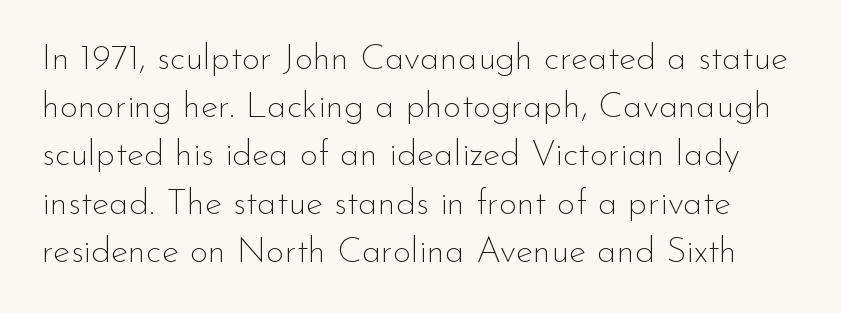
Q: Is the text bold? A: No.
Q: Is the text italic (slanted)? A: No, it is upright.
Q: Is the typeface a serif or a sans-serif typeface? A: Sans-serif.
Q: Is the text underlined? A: No.
Q: Is the spacing between letters normal or unusually wide? A: Normal.
Q: Is the spacing between lines tight, normal or loose? A: Normal.
Q: Width (condensed, normal, or wide)? A: Normal.
Q: Stroke contrast? A: Low.
Q: x-height? A: Small.
Q: Monospaced? A: No.
